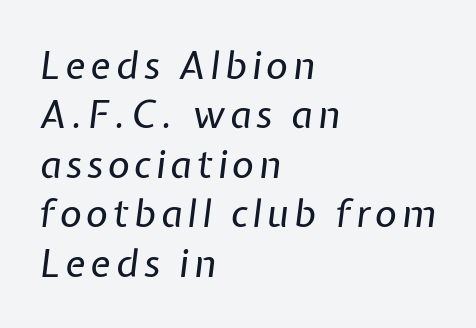
{"italic": "yes", "lean": "right", "slant_degrees": 7, "bold": "no", "weight": "regular", "width": "normal", "stroke_contrast": "low", "x_height": "medium", "monospaced": "no", "underline": "no", "align": "left", "line_spacing": "normal", "line_spacing_ratio": 1.3, "glyph_px": 38}
